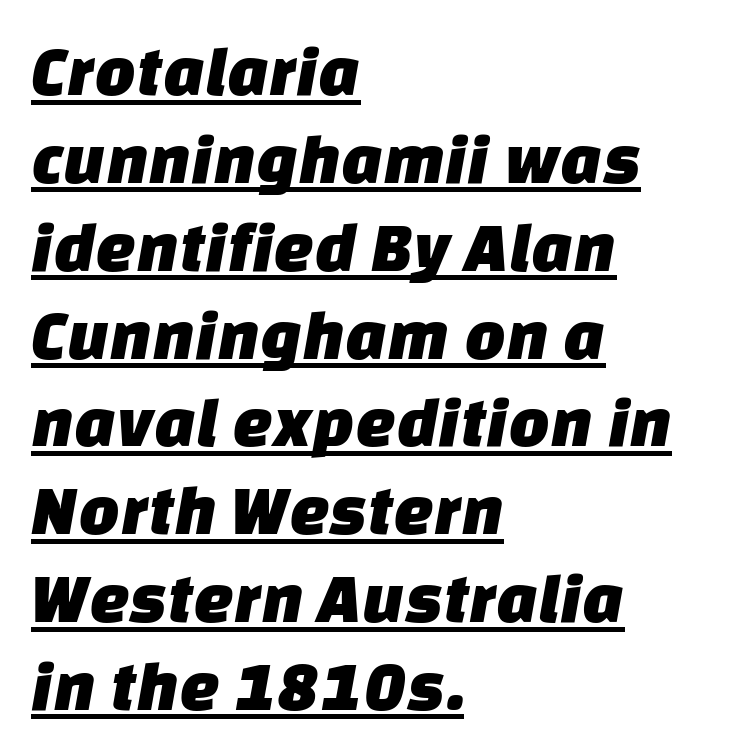
The image shows 72 px sans-serif type; set left-aligned, line spacing 1.22x, normal letter spacing, underlined; low stroke contrast and a large x-height.
